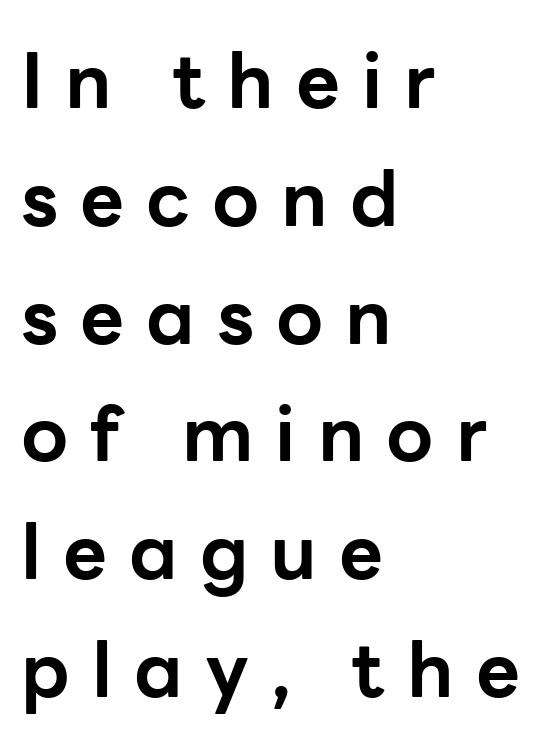
{"serif": "no", "italic": "no", "bold": "yes", "weight": "bold", "width": "normal", "stroke_contrast": "low", "x_height": "medium", "monospaced": "no", "underline": "no", "align": "left", "line_spacing": "normal", "line_spacing_ratio": 1.55, "letter_spacing": "wide", "letter_spacing_em": 0.29, "glyph_px": 76}
